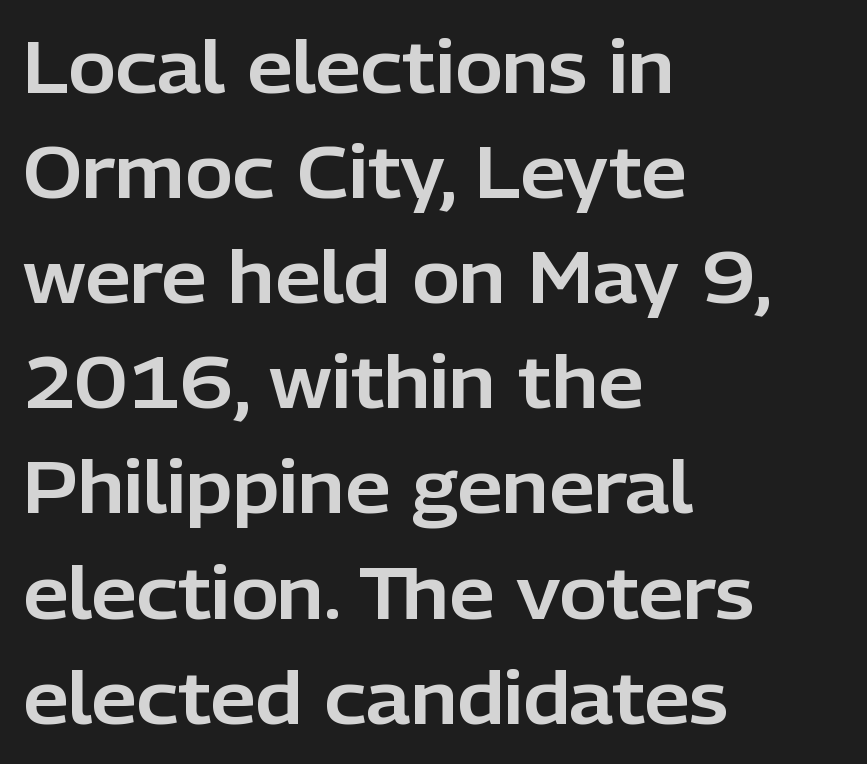
Q: Is the text italic (slanted)? A: No, it is upright.
Q: Is the typeface a serif or a sans-serif typeface? A: Sans-serif.
Q: Is the text underlined? A: No.
Q: How is the paragraph aligned? A: Left-aligned.
Q: Is the spacing between letters normal or unusually wide? A: Normal.
Q: Is the spacing between lines tight, normal or loose? A: Normal.
Q: Width (condensed, normal, or wide)? A: Normal.
Q: Stroke contrast? A: Low.
Q: x-height? A: Medium.
Q: Monospaced? A: No.
